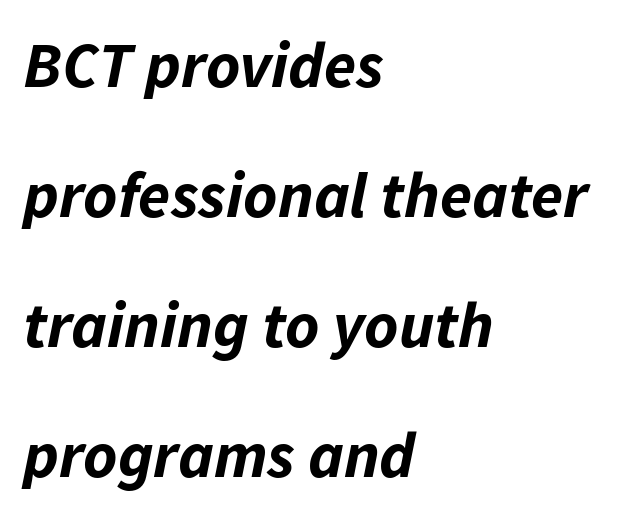
This sample uses plain, unmodified letter spacing. The face used here is proportionally spaced, like ordinary book or web type. The string is rendered with underlining switched off. Summary of weight: heavy, a full bold. Does the copy run flush right? No — it runs flush left.
